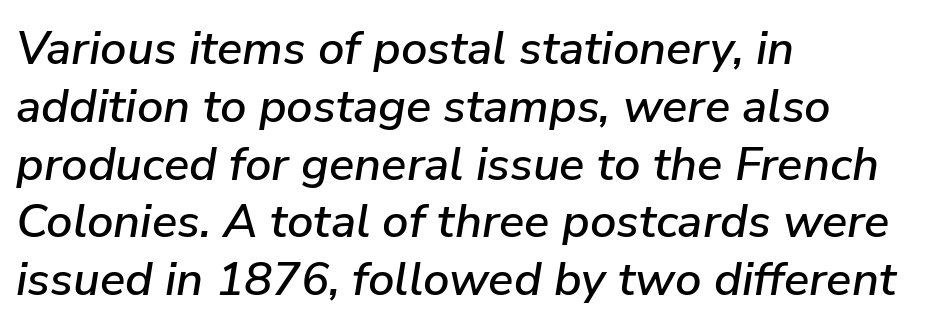
{"italic": "yes", "lean": "right", "slant_degrees": 9, "width": "normal", "stroke_contrast": "low", "x_height": "medium", "monospaced": "no", "underline": "no", "align": "left", "line_spacing_ratio": 1.23, "letter_spacing": "normal", "letter_spacing_em": 0.0, "glyph_px": 47}
